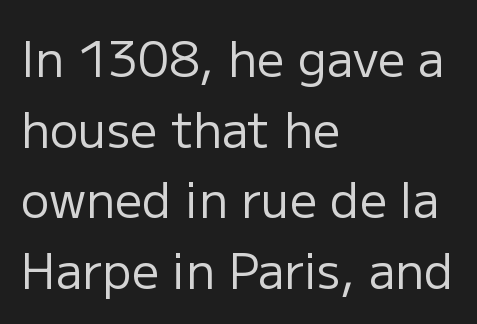
The rendering uses natural spacing where letterforms have individual widths. Each letter's strokes conclude bluntly, with no projecting serifs. Style check: upright. Honestly, the row spacing looks completely unremarkable.
